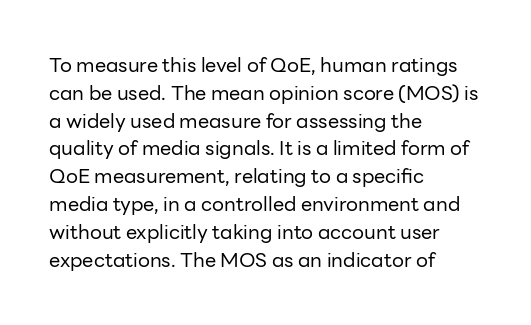
The image shows 20 px text type, upright; set left-aligned, normal line spacing (1.39x), normal letter spacing, not underlined.
